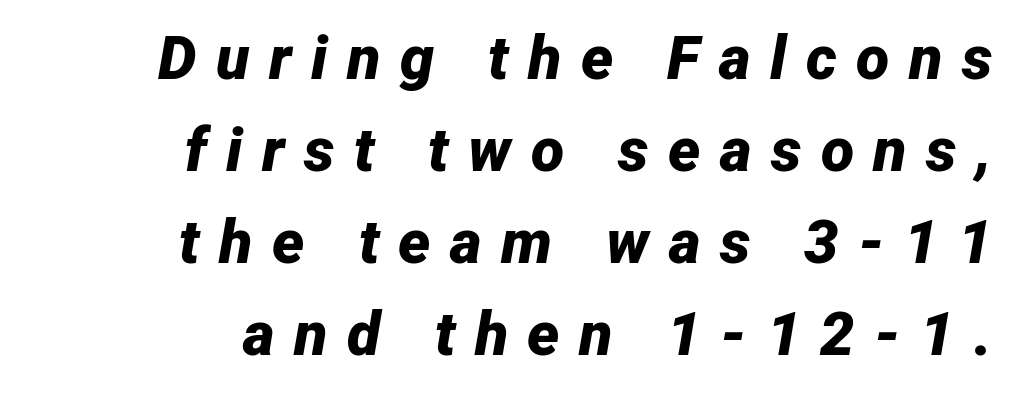
Q: Is the text bold? A: Yes.
Q: Is the text italic (slanted)? A: Yes, it leans right by about 12 degrees.
Q: Is the text underlined? A: No.
Q: How is the paragraph aligned? A: Right-aligned.
Q: Is the spacing between letters normal or unusually wide? A: Unusually wide.
Q: Is the spacing between lines tight, normal or loose? A: Normal.
Q: Width (condensed, normal, or wide)? A: Normal.
Q: Stroke contrast? A: Low.
Q: x-height? A: Medium.
Q: Monospaced? A: No.
